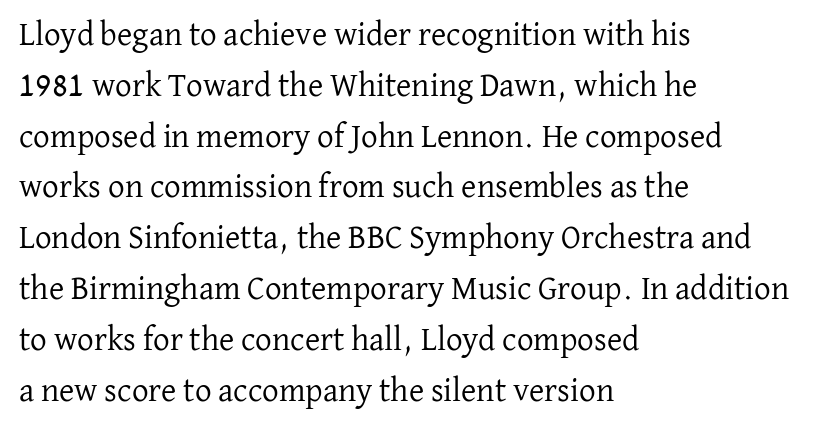
Q: Is the text bold? A: No.
Q: Is the text italic (slanted)? A: No, it is upright.
Q: Is the typeface a serif or a sans-serif typeface? A: Serif.
Q: Is the text underlined? A: No.
Q: How is the paragraph aligned? A: Left-aligned.
Q: Is the spacing between letters normal or unusually wide? A: Normal.
Q: Is the spacing between lines tight, normal or loose? A: Normal.
Q: Width (condensed, normal, or wide)? A: Normal.
Q: Stroke contrast? A: Low.
Q: x-height? A: Medium.
Q: Monospaced? A: No.
